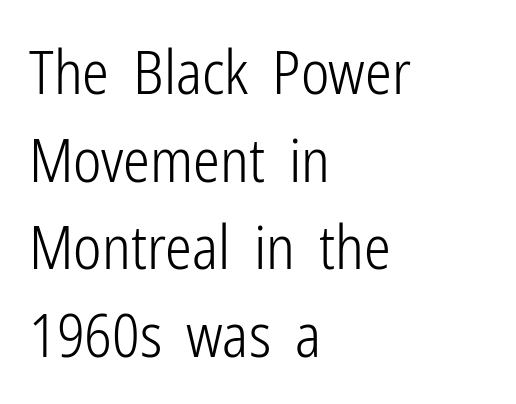
{"serif": "no", "italic": "no", "bold": "no", "weight": "light", "width": "condensed", "stroke_contrast": "low", "x_height": "medium", "monospaced": "no", "underline": "no", "align": "left", "line_spacing": "normal", "line_spacing_ratio": 1.46, "letter_spacing": "normal", "letter_spacing_em": 0.0, "glyph_px": 60}
